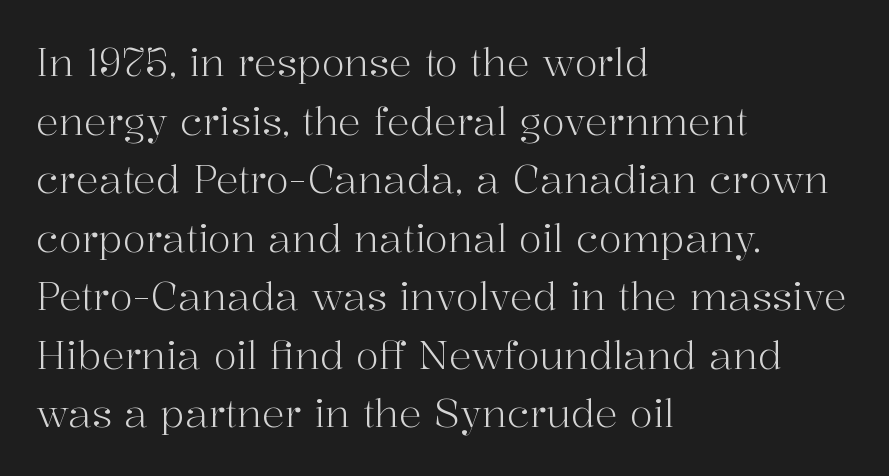
When letters stand straight like this, we call the style roman or upright. Each word holds together tightly as a unit, with standard inter-letter gaps. Does the type have serifs? Yes, each stem ends in a small foot. Leading: standard. The letterforms sit at book weight or below. The rendering uses natural spacing where letterforms have individual widths.
